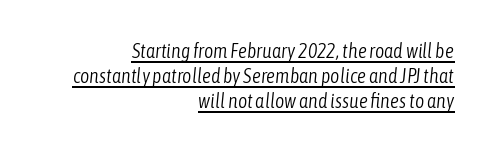
The image shows 20 px text type, italic (leaning right); set right-aligned, normal line spacing (1.25x), normal letter spacing, underlined.
